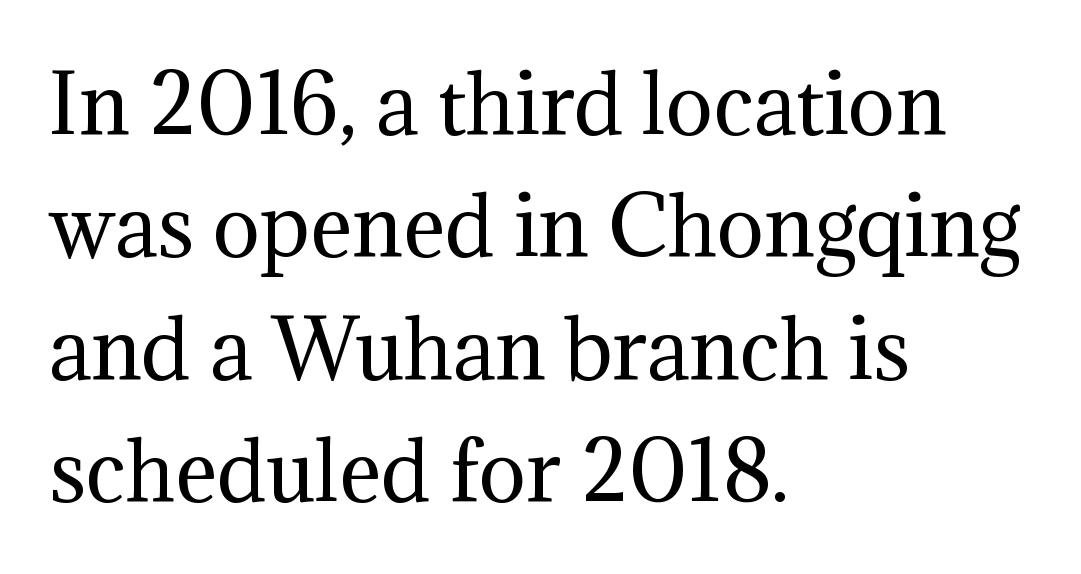
This is the regular roman posture of the typeface. Font category for this specimen: serif. Caption: multi-line text, flush left, ragged right. In terms of letterspacing, this is plain default setting. The passage shown stacks its lines at a standard gap.
